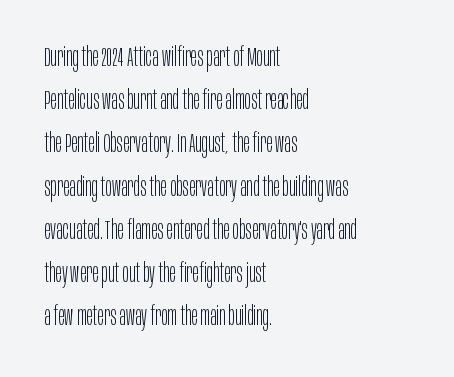
Posture: straight, roman, zero tilt. Notice how descenders clear the ascenders below comfortably — that's standard leading. Visually the block forms a straight wall on the left and a jagged coastline on the right. Descenders hang freely into open space. The type is set solid horizontally, with unmodified tracking. Heft: none added — not bold.
